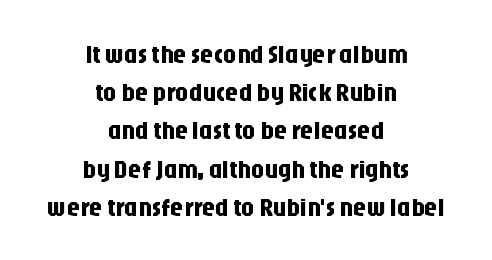
The image shows 26 px text type, upright; set centered, normal line spacing (1.47x), normal letter spacing, not underlined.
